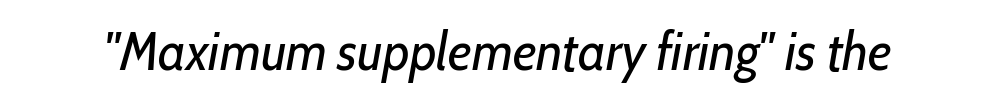
Q: Is the text bold? A: No.
Q: Is the text italic (slanted)? A: Yes, it leans right by about 10 degrees.
Q: Is the text underlined? A: No.
Q: Is the spacing between letters normal or unusually wide? A: Normal.
Q: Width (condensed, normal, or wide)? A: Condensed.
Q: Stroke contrast? A: Low.
Q: x-height? A: Medium.
Q: Monospaced? A: No.
